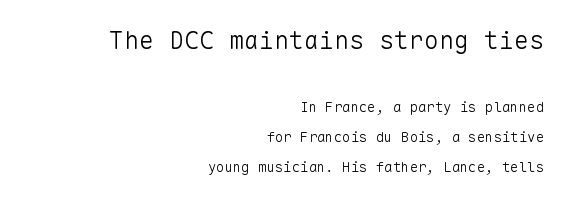
{"italic": "no", "bold": "no", "underline": "no", "align": "right", "line_spacing": "loose", "line_spacing_ratio": 2.15, "letter_spacing": "normal", "letter_spacing_em": 0.0, "larger_block": "first", "size_ratio": 1.79, "glyph_px": 25}
